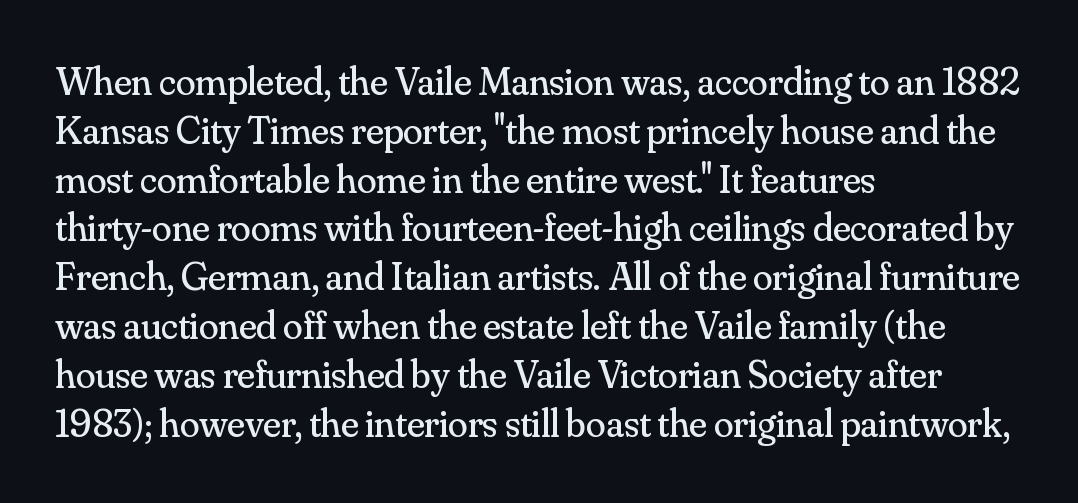
{"serif": "yes", "italic": "no", "bold": "no", "weight": "regular", "width": "normal", "stroke_contrast": "medium", "x_height": "small", "monospaced": "no", "underline": "no", "align": "left", "line_spacing_ratio": 1.22, "letter_spacing": "normal", "letter_spacing_em": 0.0, "glyph_px": 40}
